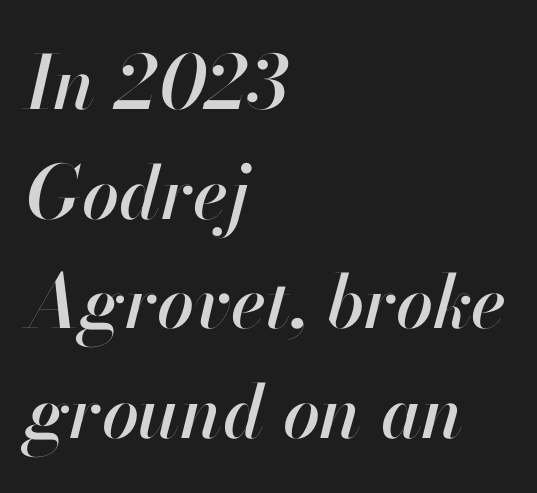
Q: Is the text italic (slanted)? A: Yes, it leans right by about 13 degrees.
Q: Is the text underlined? A: No.
Q: How is the paragraph aligned? A: Left-aligned.
Q: Is the spacing between letters normal or unusually wide? A: Normal.
Q: Is the spacing between lines tight, normal or loose? A: Normal.
Q: Width (condensed, normal, or wide)? A: Normal.
Q: Stroke contrast? A: High.
Q: x-height? A: Small.
Q: Monospaced? A: No.
